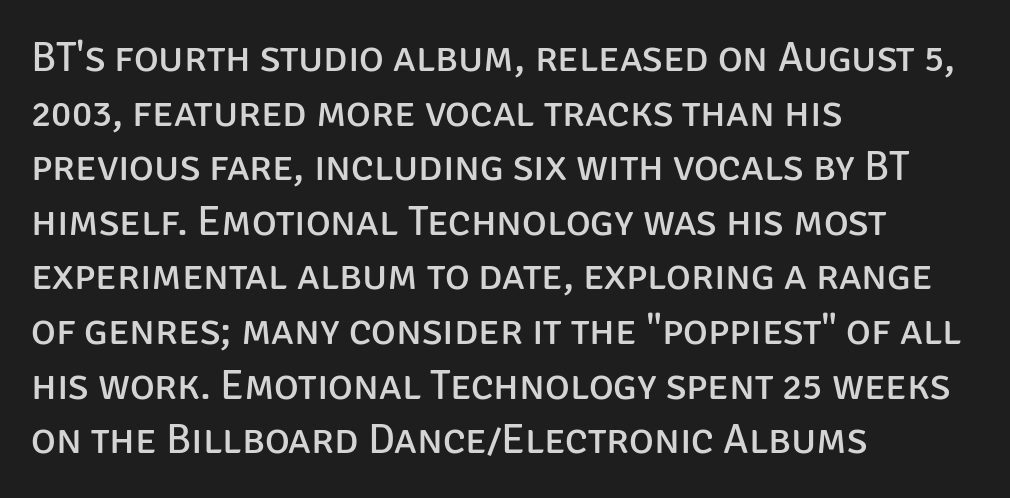
The image shows 42 px regular-weight sans-serif type, upright; set left-aligned, normal line spacing (1.3x), normal letter spacing, not underlined; low stroke contrast and a large x-height.
